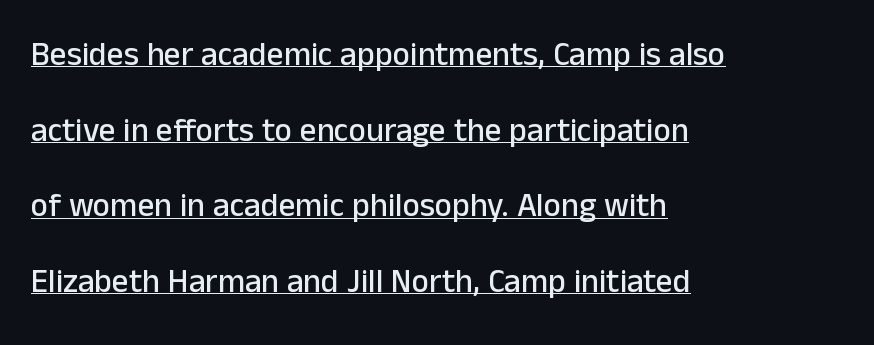
{"serif": "no", "italic": "no", "width": "normal", "stroke_contrast": "low", "x_height": "medium", "monospaced": "no", "underline": "yes", "align": "left", "line_spacing": "loose", "line_spacing_ratio": 2.29, "letter_spacing": "normal", "letter_spacing_em": 0.0, "glyph_px": 33}
